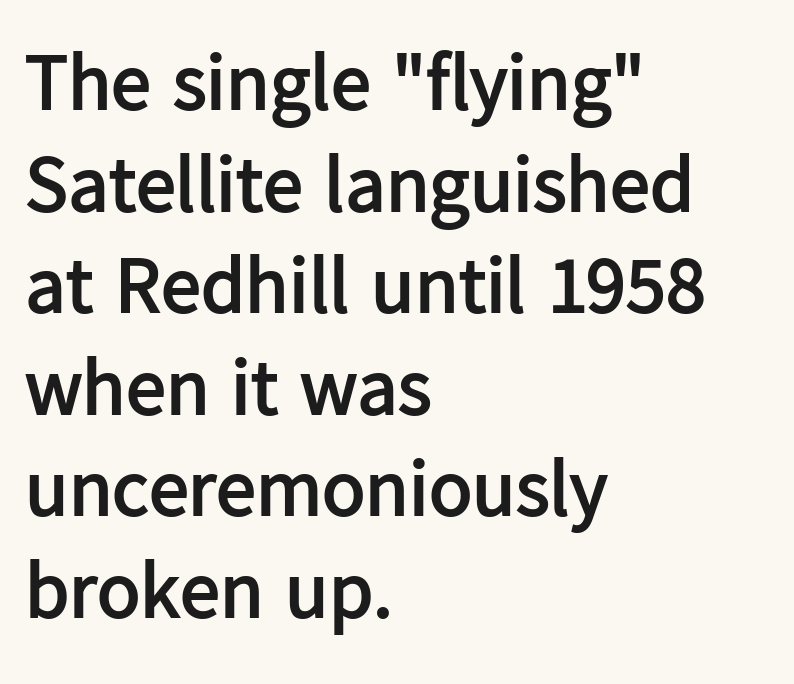
The image shows 80 px semibold sans-serif type, upright; set left-aligned, normal line spacing (1.27x), normal letter spacing, not underlined; low stroke contrast and a medium x-height.
